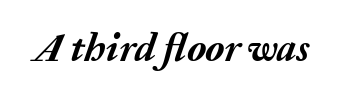
Does the lettering tilt? It does — this is italic. Clear beneath every line of the passage. Default kerning and tracking; the words read as compact shapes. Spacing verdict: proportional, widths tailored to each character.
